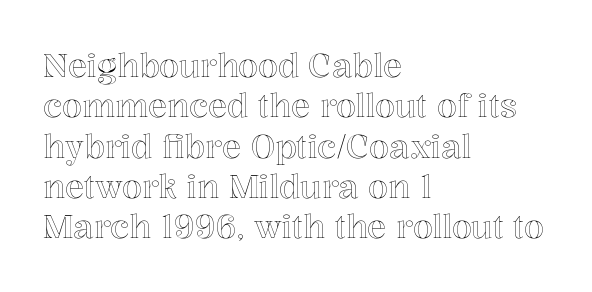
{"italic": "no", "width": "normal", "x_height": "medium", "monospaced": "no", "underline": "no", "align": "left", "line_spacing": "normal", "line_spacing_ratio": 1.26, "letter_spacing": "normal", "letter_spacing_em": 0.0, "glyph_px": 32}
